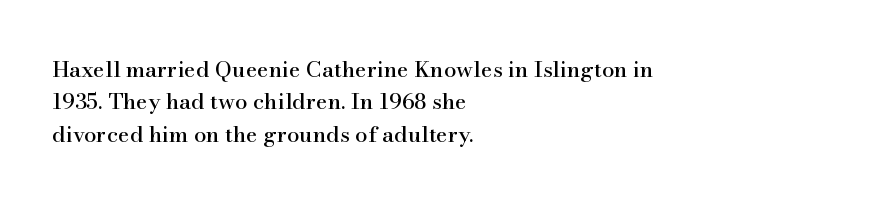
{"italic": "no", "underline": "no", "align": "left", "line_spacing": "normal", "line_spacing_ratio": 1.47, "letter_spacing": "normal", "letter_spacing_em": 0.0, "glyph_px": 22}
